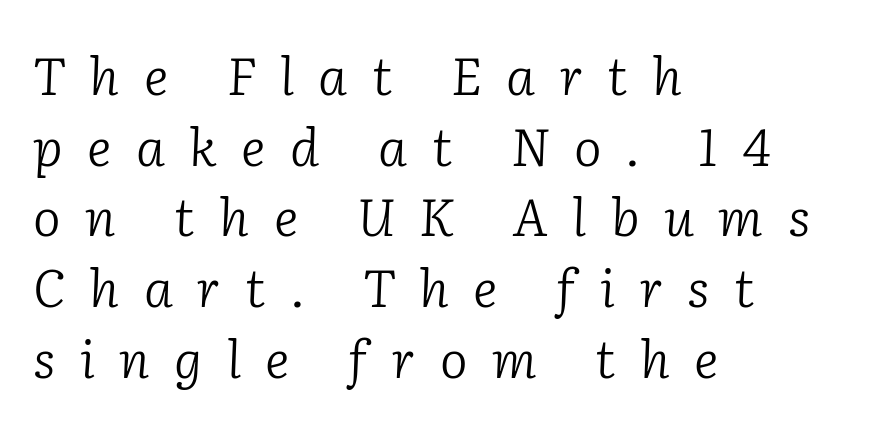
Q: Is the text bold? A: No.
Q: Is the text italic (slanted)? A: Yes, it leans right by about 2 degrees.
Q: Is the typeface a serif or a sans-serif typeface? A: Serif.
Q: Is the text underlined? A: No.
Q: How is the paragraph aligned? A: Left-aligned.
Q: Is the spacing between letters normal or unusually wide? A: Unusually wide.
Q: Is the spacing between lines tight, normal or loose? A: Normal.
Q: Width (condensed, normal, or wide)? A: Normal.
Q: Stroke contrast? A: Low.
Q: x-height? A: Medium.
Q: Monospaced? A: No.
